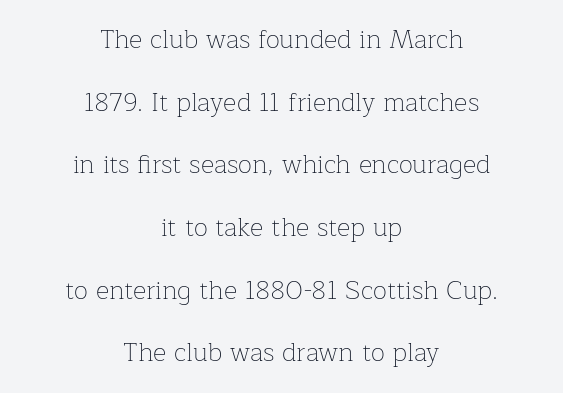
{"italic": "no", "bold": "no", "underline": "no", "align": "center", "line_spacing": "loose", "line_spacing_ratio": 2.41, "letter_spacing": "normal", "letter_spacing_em": 0.0, "glyph_px": 26}
